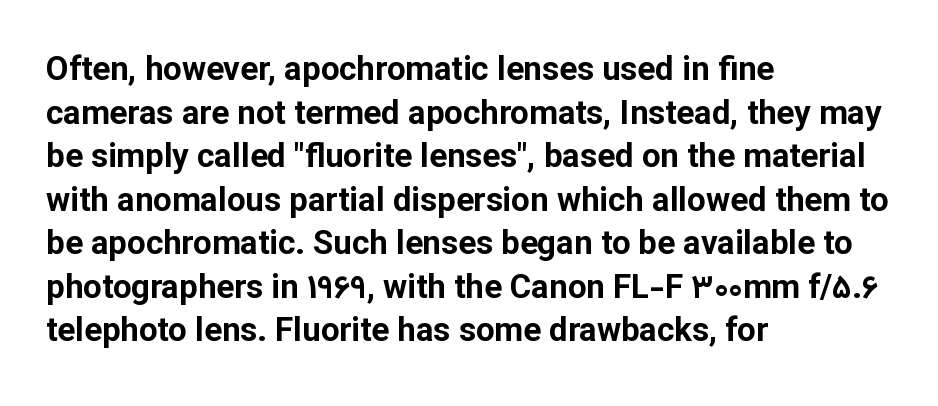
Q: Is the text bold? A: Yes.
Q: Is the text italic (slanted)? A: No, it is upright.
Q: Is the typeface a serif or a sans-serif typeface? A: Sans-serif.
Q: Is the text underlined? A: No.
Q: How is the paragraph aligned? A: Left-aligned.
Q: Is the spacing between letters normal or unusually wide? A: Normal.
Q: Is the spacing between lines tight, normal or loose? A: Normal.
Q: Width (condensed, normal, or wide)? A: Normal.
Q: Stroke contrast? A: Low.
Q: x-height? A: Medium.
Q: Monospaced? A: No.
